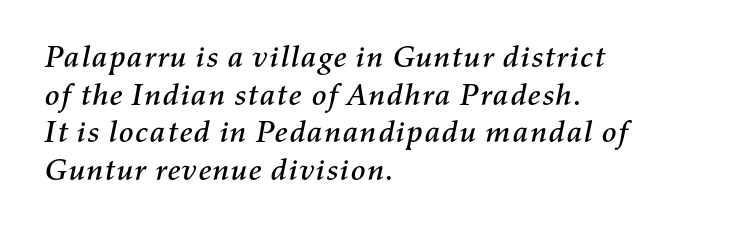
{"italic": "yes", "lean": "right", "slant_degrees": 11, "width": "normal", "stroke_contrast": "medium", "x_height": "medium", "monospaced": "no", "underline": "no", "align": "left", "line_spacing_ratio": 1.21, "letter_spacing": "normal", "letter_spacing_em": 0.0, "glyph_px": 31}
